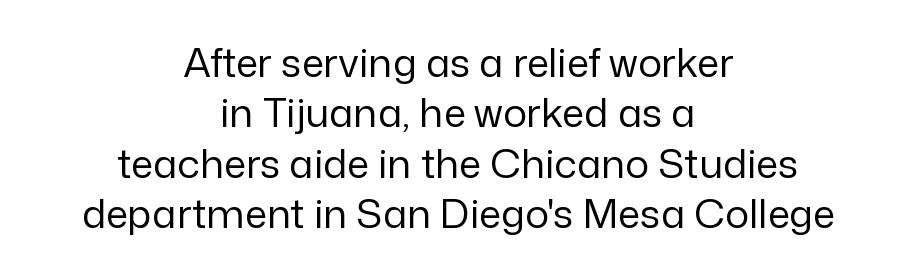
{"serif": "no", "italic": "no", "bold": "no", "weight": "regular", "width": "normal", "stroke_contrast": "low", "x_height": "medium", "monospaced": "no", "underline": "no", "align": "center", "line_spacing": "normal", "line_spacing_ratio": 1.26, "letter_spacing": "normal", "letter_spacing_em": 0.0, "glyph_px": 40}
